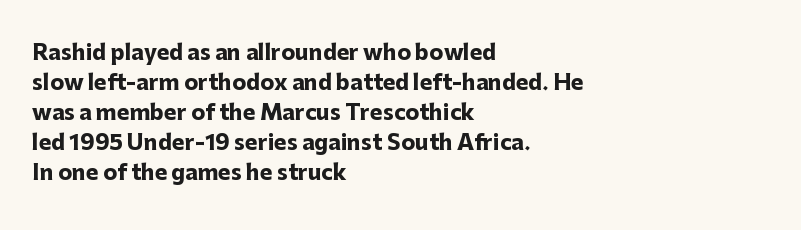
Q: Is the text bold? A: Yes.
Q: Is the text italic (slanted)? A: No, it is upright.
Q: Is the text underlined? A: No.
Q: How is the paragraph aligned? A: Left-aligned.
Q: Is the spacing between letters normal or unusually wide? A: Normal.
Q: Is the spacing between lines tight, normal or loose? A: Normal.
